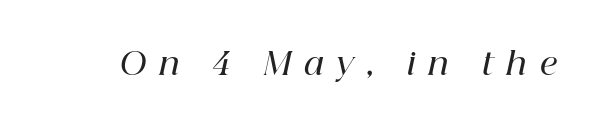
If you drew a line through each stem, it would be angled. Unlike a clean sans, this face finishes its strokes with serifs. The letters are semibold — heavier than regular but short of a full bold. You could not count columns in this text — the font is proportionally spaced. Bare-footed words on every line. Caption: expanded tracking, letters set apart.
